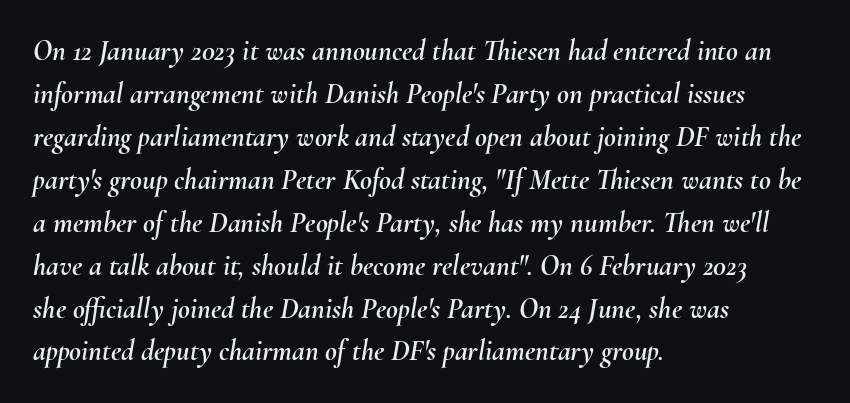
Q: Is the text italic (slanted)? A: Yes, it leans right by about 10 degrees.
Q: Is the text underlined? A: No.
Q: How is the paragraph aligned? A: Left-aligned.
Q: Is the spacing between letters normal or unusually wide? A: Normal.
Q: Is the spacing between lines tight, normal or loose? A: Normal.
Q: Width (condensed, normal, or wide)? A: Normal.
Q: Stroke contrast? A: Medium.
Q: x-height? A: Small.
Q: Monospaced? A: No.
